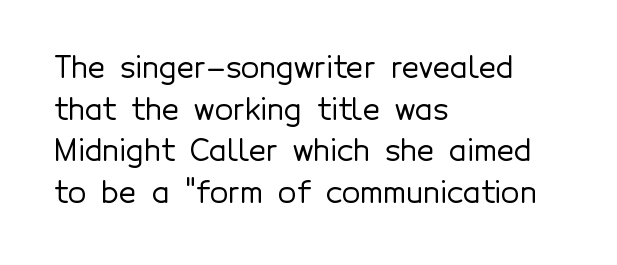
Q: Is the text italic (slanted)? A: No, it is upright.
Q: Is the typeface a serif or a sans-serif typeface? A: Sans-serif.
Q: Is the text underlined? A: No.
Q: How is the paragraph aligned? A: Left-aligned.
Q: Is the spacing between letters normal or unusually wide? A: Normal.
Q: Is the spacing between lines tight, normal or loose? A: Normal.
Q: Width (condensed, normal, or wide)? A: Normal.
Q: x-height? A: Medium.
Q: Monospaced? A: No.
